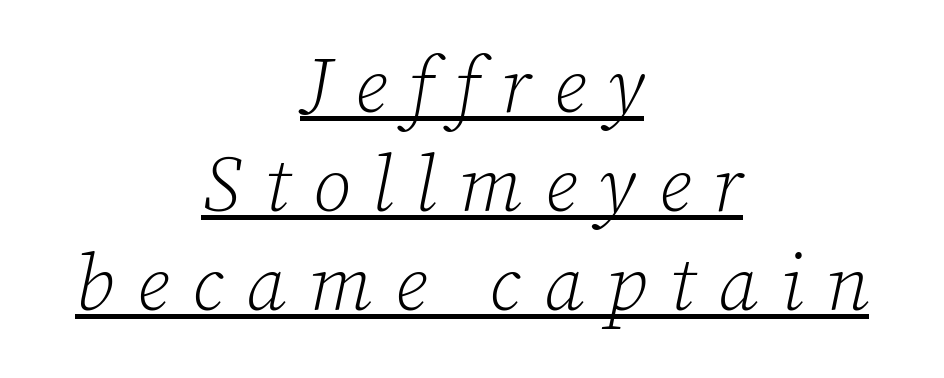
The image shows 78 px light serif type, italic (leaning right); set centered, normal line spacing (1.27x), unusually wide letter spacing (+0.29 em), underlined; low stroke contrast and a medium x-height.
